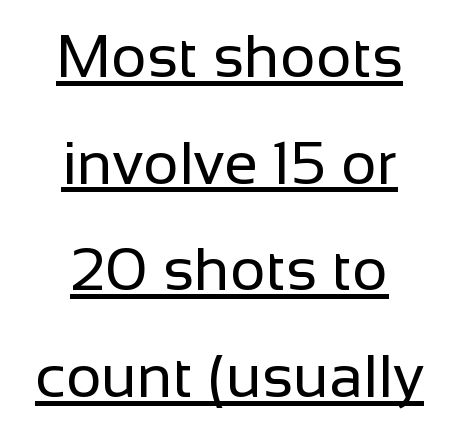
Q: Is the text bold? A: No.
Q: Is the text italic (slanted)? A: No, it is upright.
Q: Is the typeface a serif or a sans-serif typeface? A: Sans-serif.
Q: Is the text underlined? A: Yes.
Q: How is the paragraph aligned? A: Centered.
Q: Is the spacing between letters normal or unusually wide? A: Normal.
Q: Width (condensed, normal, or wide)? A: Normal.
Q: Stroke contrast? A: Low.
Q: x-height? A: Medium.
Q: Monospaced? A: No.
